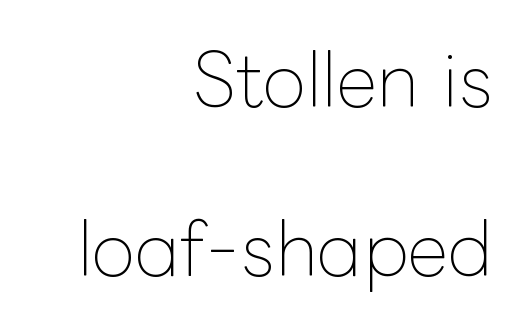
Q: Is the text bold? A: No.
Q: Is the text italic (slanted)? A: No, it is upright.
Q: Is the text underlined? A: No.
Q: How is the paragraph aligned? A: Right-aligned.
Q: Is the spacing between letters normal or unusually wide? A: Normal.
Q: Is the spacing between lines tight, normal or loose? A: Loose.
Q: Width (condensed, normal, or wide)? A: Normal.
Q: Stroke contrast? A: Low.
Q: x-height? A: Medium.
Q: Monospaced? A: No.
